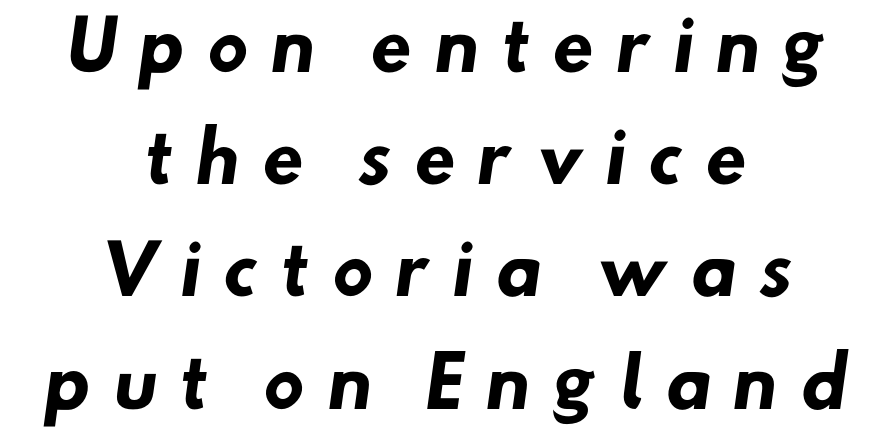
Q: Is the text bold? A: Yes.
Q: Is the typeface a serif or a sans-serif typeface? A: Sans-serif.
Q: Is the text underlined? A: No.
Q: How is the paragraph aligned? A: Centered.
Q: Is the spacing between letters normal or unusually wide? A: Unusually wide.
Q: Is the spacing between lines tight, normal or loose? A: Normal.
Q: Width (condensed, normal, or wide)? A: Normal.
Q: Stroke contrast? A: Low.
Q: x-height? A: Small.
Q: Monospaced? A: No.
